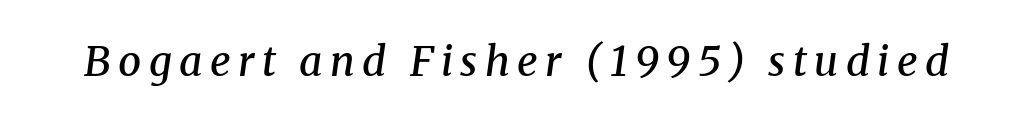
What kind of face is this? One with serifs. Is the type bold? Partly — it's a semibold, heavier than regular but not fully bold. Each letter keeps its own natural width here, so spacing adapts to shape. Decoration check: the copy has no underline. When letters slant like this, we call the style italic.
